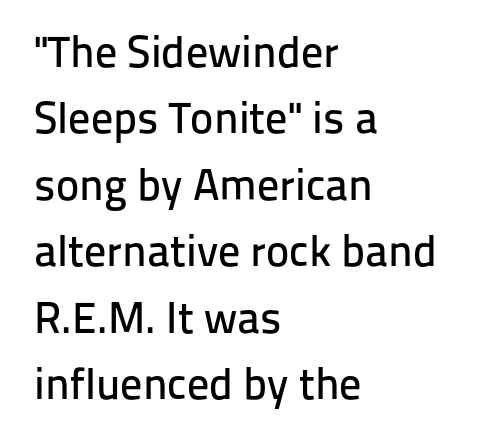
Bare-footed words on every line. Note the varied advance widths — an 'i' is clearly narrower than an 'm'. This is sans-serif lettering, the kind often seen on screens and signage. The rendering keeps characters at their native spacing.
